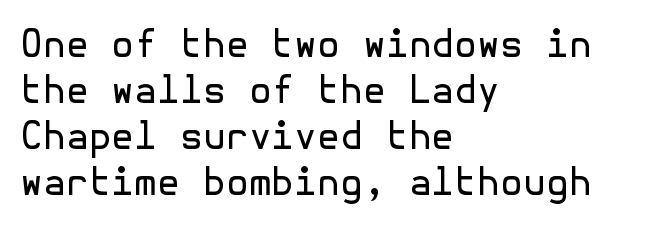
The image shows 37 px regular-weight sans-serif type, upright; set left-aligned, line spacing 1.24x, normal letter spacing, not underlined; a medium x-height.
